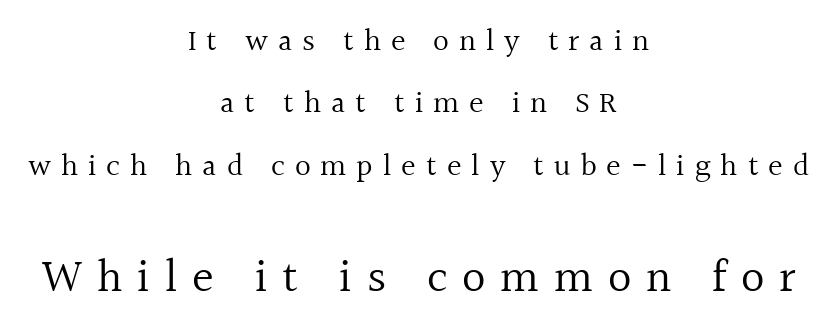
{"serif": "yes", "italic": "no", "bold": "no", "weight": "regular", "width": "normal", "x_height": "medium", "monospaced": "no", "underline": "no", "align": "center", "line_spacing": "loose", "line_spacing_ratio": 2.01, "letter_spacing": "wide", "letter_spacing_em": 0.32, "larger_block": "second", "size_ratio": 1.48, "glyph_px": 46}
